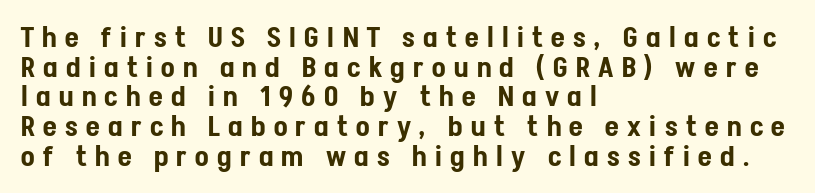
Stroke terminals: plain, sans-serif. Do the characters align in a grid? No, the font is proportional. Loose tracking; the words dissolve into strings of separated letters. The specimen reads as upright at a glance. Short and long lines alike share a common starting point at left. Leading is clearly below the norm, producing a dense column.
